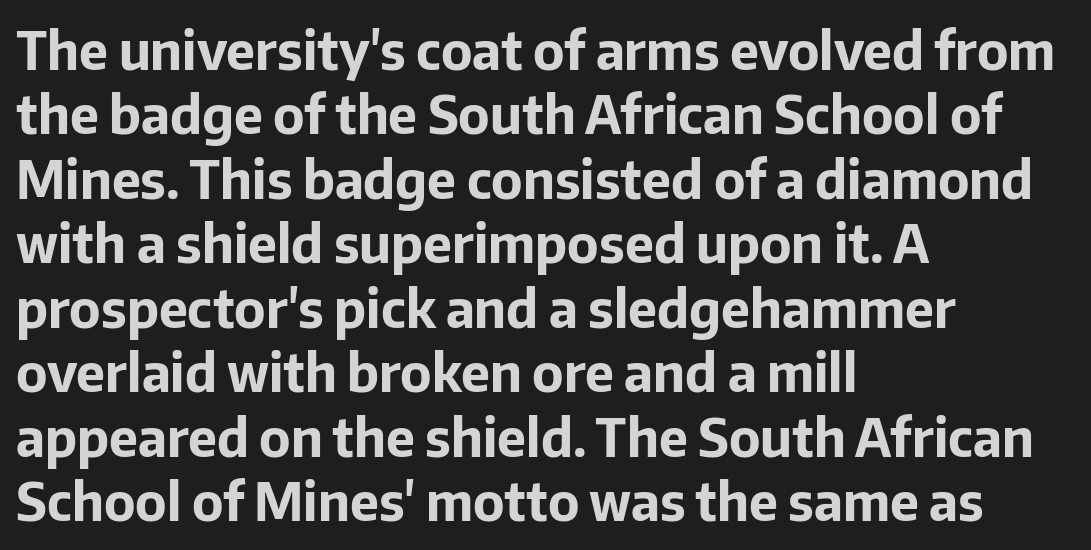
Character widths vary here, with narrow letters taking less room than wide ones. Does the type have serifs? No, each stem ends abruptly. Descenders hang freely into open space. Pretty heavy lettering here — definitely bold. This rendering uses left alignment, leaving the right contour irregular. What stands out about the letter spacing? Nothing — it is the standard amount.
